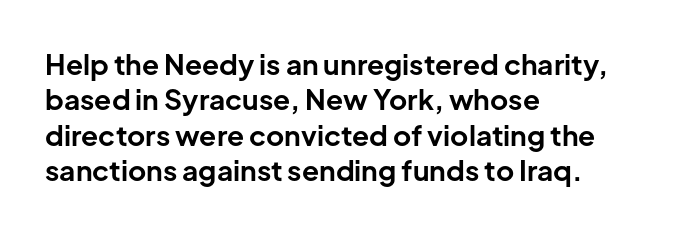
The specimen omits any rule beneath the text block's lines. Characters follow at the spacing the type designer built in. If you measured baseline to baseline, you'd find a middling distance. This rendering uses left alignment, leaving the right contour irregular. Look at the bottom of the vertical strokes: they stop flat, with no serifs.
